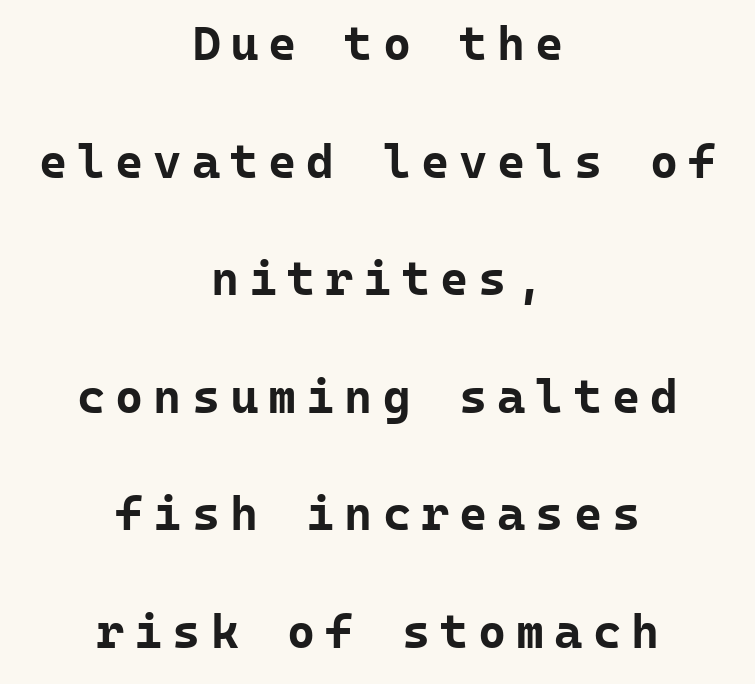
{"serif": "no", "italic": "no", "bold": "yes", "weight": "bold", "width": "normal", "stroke_contrast": "low", "x_height": "medium", "monospaced": "yes", "underline": "no", "align": "center", "line_spacing": "loose", "line_spacing_ratio": 2.45, "letter_spacing": "wide", "letter_spacing_em": 0.21, "glyph_px": 48}
